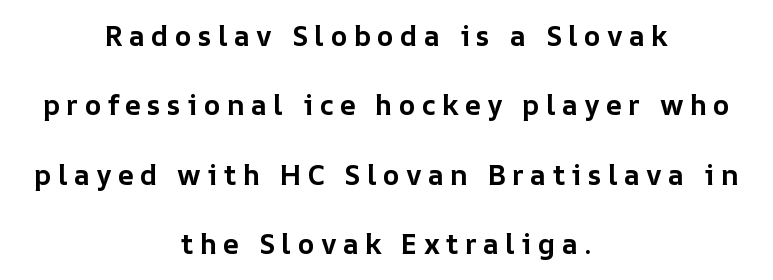
{"italic": "no", "bold": "yes", "weight": "bold", "width": "normal", "stroke_contrast": "low", "x_height": "medium", "monospaced": "no", "underline": "no", "align": "center", "line_spacing": "loose", "line_spacing_ratio": 2.48, "letter_spacing": "wide", "letter_spacing_em": 0.22, "glyph_px": 28}
